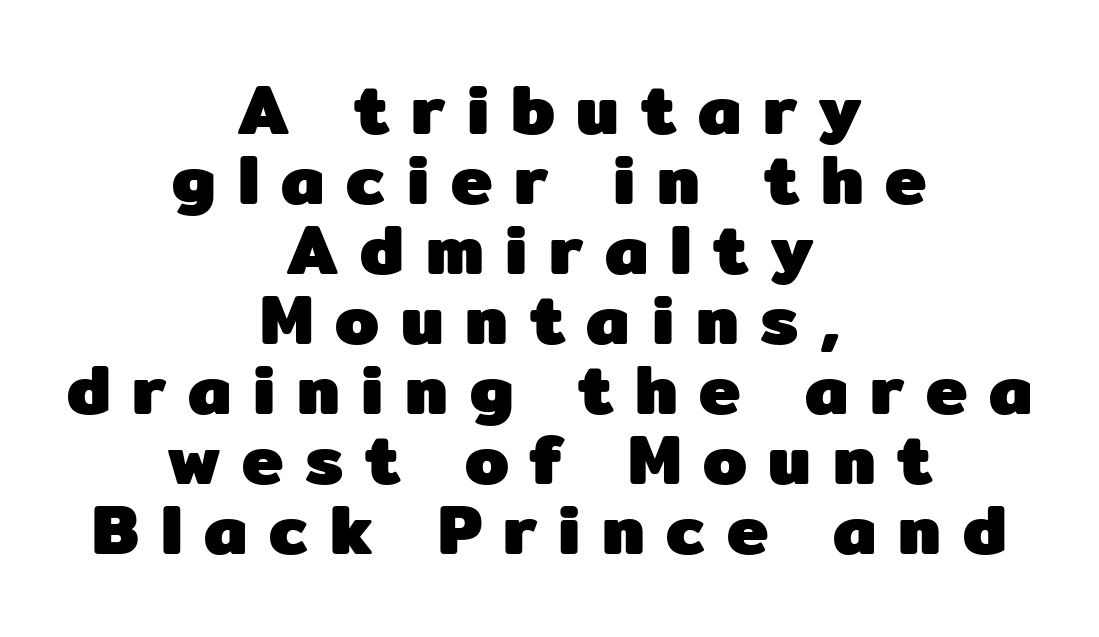
The image shows 70 px heavy sans-serif type, upright; set centered, tight line spacing (1.0x), unusually wide letter spacing (+0.31 em), not underlined; low stroke contrast and a medium x-height.
